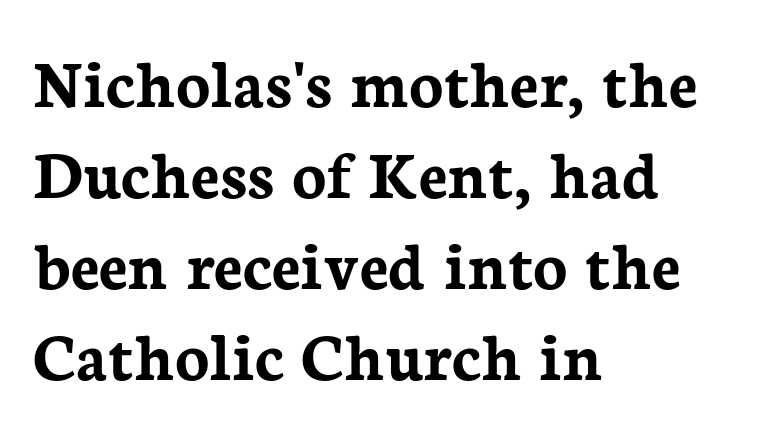
Q: Is the text bold? A: Yes.
Q: Is the text italic (slanted)? A: No, it is upright.
Q: Is the typeface a serif or a sans-serif typeface? A: Serif.
Q: Is the text underlined? A: No.
Q: How is the paragraph aligned? A: Left-aligned.
Q: Is the spacing between letters normal or unusually wide? A: Normal.
Q: Is the spacing between lines tight, normal or loose? A: Normal.
Q: Width (condensed, normal, or wide)? A: Normal.
Q: Stroke contrast? A: Low.
Q: x-height? A: Medium.
Q: Monospaced? A: No.
